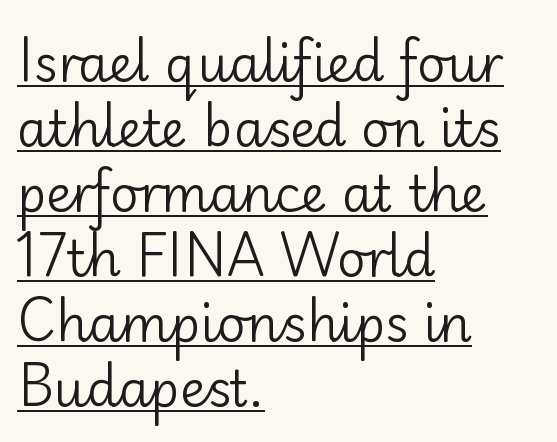
The image shows 50 px regular-weight sans-serif type, upright; set left-aligned, normal line spacing (1.3x), normal letter spacing, underlined; low stroke contrast and a small x-height.
